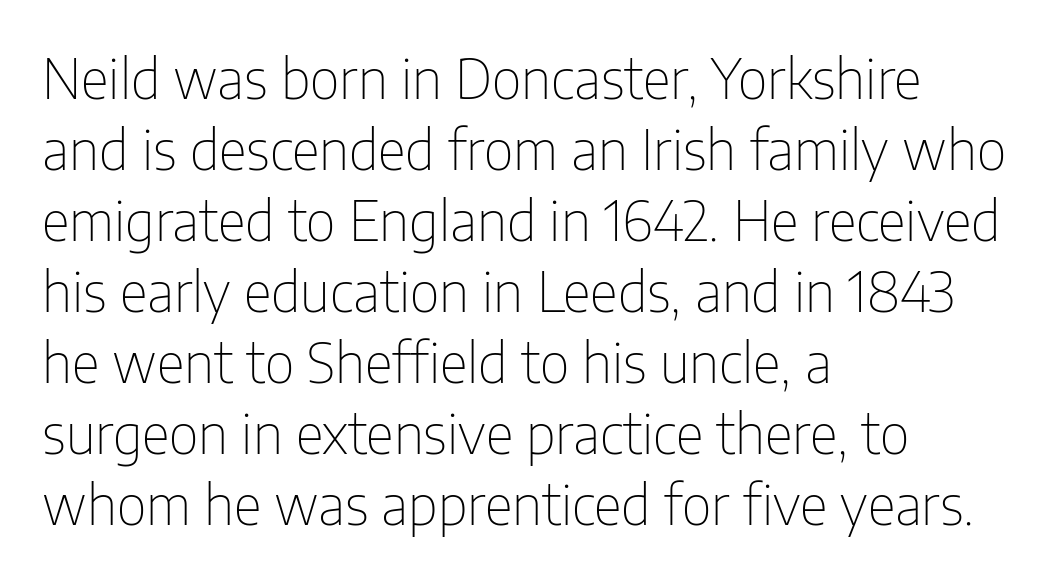
Q: Is the text bold? A: No.
Q: Is the text italic (slanted)? A: No, it is upright.
Q: Is the typeface a serif or a sans-serif typeface? A: Sans-serif.
Q: Is the text underlined? A: No.
Q: How is the paragraph aligned? A: Left-aligned.
Q: Is the spacing between letters normal or unusually wide? A: Normal.
Q: Is the spacing between lines tight, normal or loose? A: Normal.
Q: Width (condensed, normal, or wide)? A: Condensed.
Q: Stroke contrast? A: Low.
Q: x-height? A: Medium.
Q: Monospaced? A: No.
